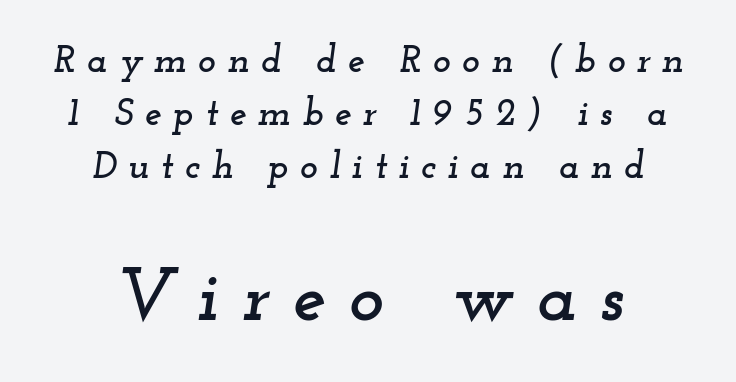
Looks like regular typesetting: each glyph gets only the width it needs. Short note: letters widely spaced. Visually the block forms a symmetrical silhouette, jagged on both flanks. Nobody drew a line under any word here.
